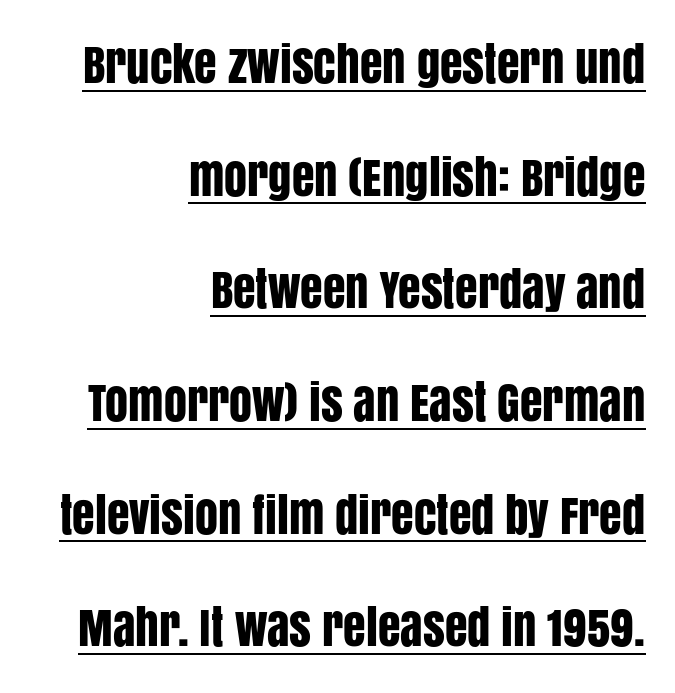
{"serif": "no", "italic": "no", "width": "condensed", "stroke_contrast": "low", "x_height": "large", "monospaced": "no", "underline": "yes", "align": "right", "line_spacing": "loose", "line_spacing_ratio": 2.45, "letter_spacing": "normal", "letter_spacing_em": 0.0, "glyph_px": 46}
